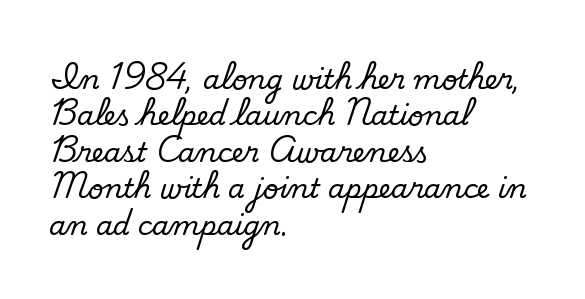
{"bold": "no", "underline": "no", "align": "left", "line_spacing": "normal", "line_spacing_ratio": 1.35, "letter_spacing": "normal", "letter_spacing_em": 0.0, "glyph_px": 27}
